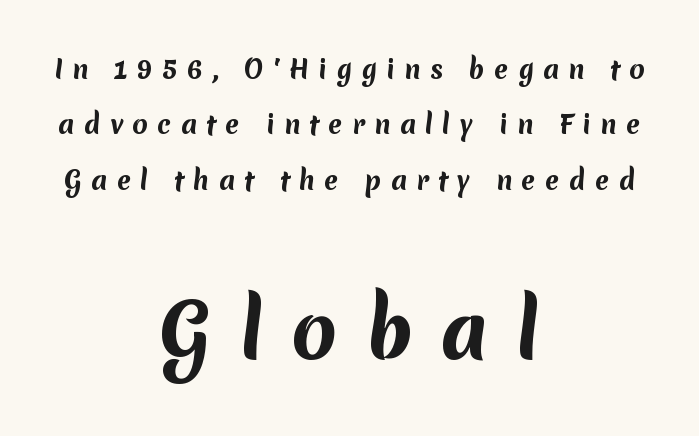
Q: Is the text bold? A: Yes.
Q: Is the typeface a serif or a sans-serif typeface? A: Sans-serif.
Q: Is the text underlined? A: No.
Q: How is the paragraph aligned? A: Centered.
Q: Is the spacing between letters normal or unusually wide? A: Unusually wide.
Q: Is the spacing between lines tight, normal or loose? A: Loose.
Q: Which block of text is set in a larger size, the first (top) or the second (bottom)? A: The second (bottom) one.
Q: Width (condensed, normal, or wide)? A: Normal.
Q: Stroke contrast? A: Medium.
Q: x-height? A: Medium.
Q: Monospaced? A: No.
